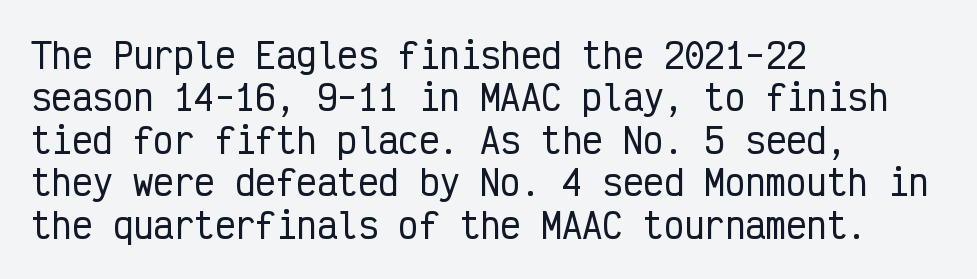
Do the letters lean? They stand straight. Decoration check: the copy has no underline. This rendering leaves character spacing at its baseline value. Line beginnings align vertically; line endings do not. What's the leading like? Ordinary, nothing unusual.
